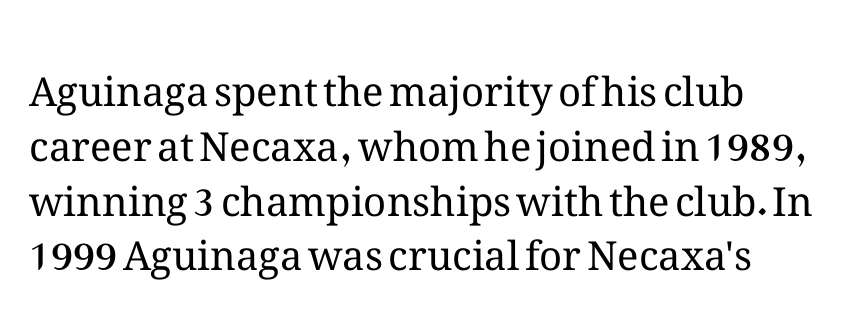
{"italic": "no", "bold": "no", "weight": "regular", "width": "normal", "stroke_contrast": "medium", "x_height": "medium", "monospaced": "no", "underline": "no", "align": "left", "line_spacing": "normal", "line_spacing_ratio": 1.37, "letter_spacing": "normal", "letter_spacing_em": 0.0, "glyph_px": 40}
